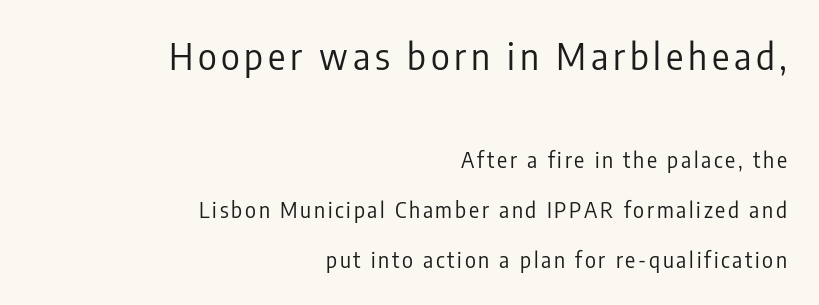
{"serif": "no", "italic": "no", "bold": "no", "weight": "regular", "width": "condensed", "stroke_contrast": "low", "x_height": "medium", "monospaced": "no", "underline": "no", "align": "right", "line_spacing": "loose", "line_spacing_ratio": 2.37, "larger_block": "first", "size_ratio": 1.71, "glyph_px": 36}
